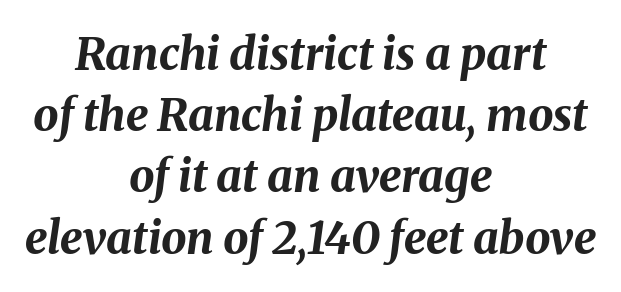
{"italic": "yes", "lean": "right", "slant_degrees": 8, "bold": "yes", "weight": "bold", "width": "normal", "stroke_contrast": "medium", "x_height": "medium", "monospaced": "no", "underline": "no", "align": "center", "line_spacing": "normal", "line_spacing_ratio": 1.36, "letter_spacing": "normal", "letter_spacing_em": 0.0, "glyph_px": 45}
